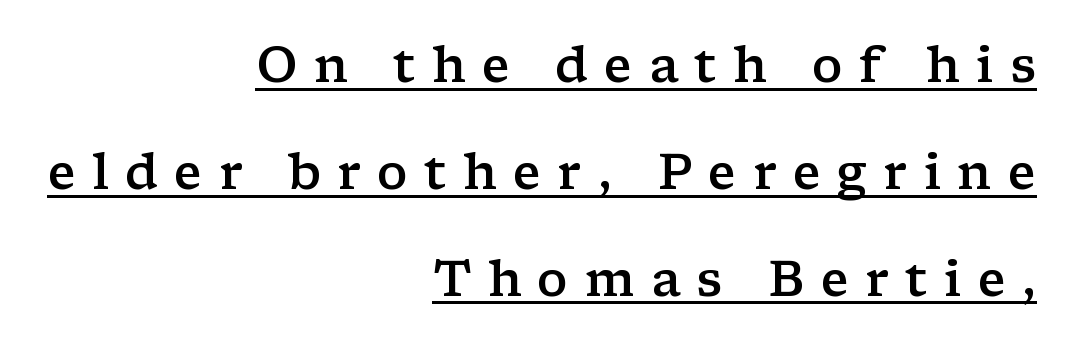
{"serif": "yes", "italic": "no", "bold": "semi", "weight": "semibold", "width": "wide", "stroke_contrast": "low", "x_height": "medium", "monospaced": "no", "underline": "yes", "align": "right", "line_spacing": "loose", "line_spacing_ratio": 2.18, "letter_spacing": "wide", "letter_spacing_em": 0.33, "glyph_px": 49}
